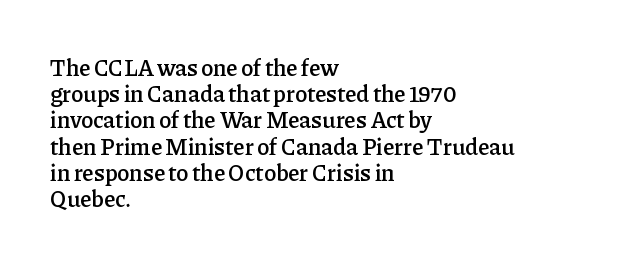
The image shows 23 px text type, upright; set left-aligned, tight line spacing (1.14x), normal letter spacing, not underlined.
